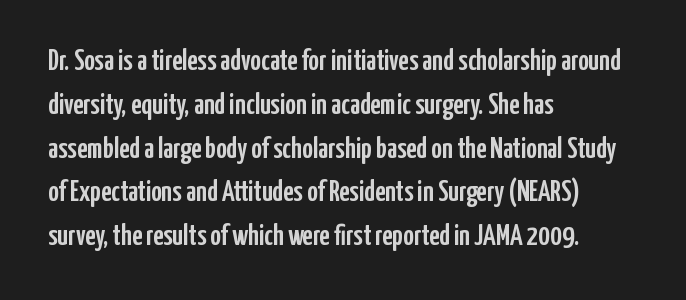
Q: Is the text italic (slanted)? A: No, it is upright.
Q: Is the typeface a serif or a sans-serif typeface? A: Sans-serif.
Q: Is the text underlined? A: No.
Q: How is the paragraph aligned? A: Left-aligned.
Q: Is the spacing between letters normal or unusually wide? A: Normal.
Q: Is the spacing between lines tight, normal or loose? A: Normal.
Q: Width (condensed, normal, or wide)? A: Condensed.
Q: Stroke contrast? A: Low.
Q: x-height? A: Medium.
Q: Monospaced? A: No.
